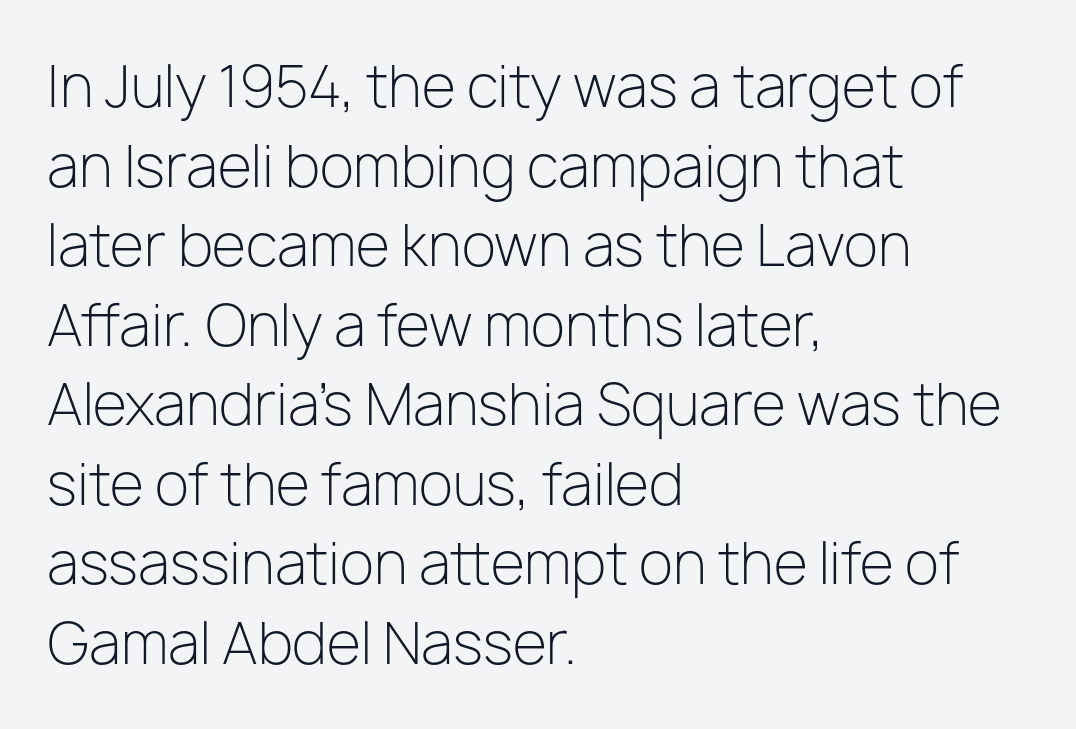
Every stem runs plumb, perpendicular to the baseline. Counters stay open thanks to moderate or lighter strokes. Line beginnings align vertically; line endings do not. The passage shown is typed in a proportional face where columns would drift. Baseline-to-baseline distance is the conventional proportion of letter height.
